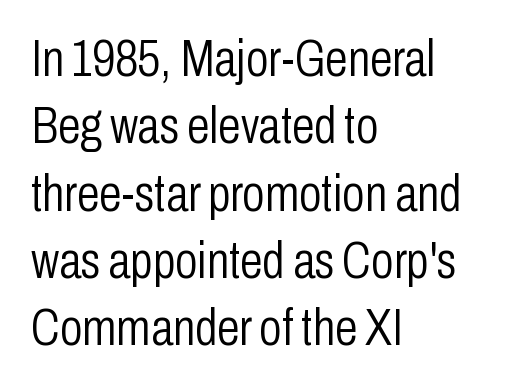
Q: Is the text bold? A: No.
Q: Is the text italic (slanted)? A: No, it is upright.
Q: Is the typeface a serif or a sans-serif typeface? A: Sans-serif.
Q: Is the text underlined? A: No.
Q: How is the paragraph aligned? A: Left-aligned.
Q: Is the spacing between letters normal or unusually wide? A: Normal.
Q: Is the spacing between lines tight, normal or loose? A: Normal.
Q: Width (condensed, normal, or wide)? A: Condensed.
Q: Stroke contrast? A: Low.
Q: x-height? A: Medium.
Q: Monospaced? A: No.
